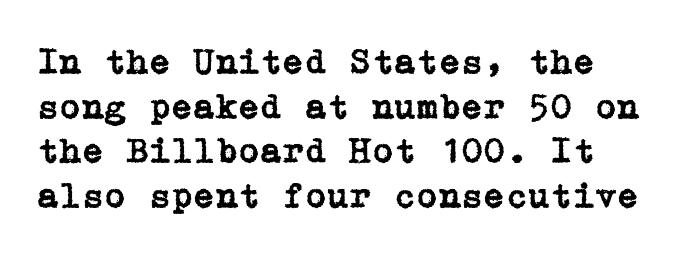
The image shows 36 px serif type, upright; set left-aligned, line spacing 1.24x, normal letter spacing, not underlined; low stroke contrast and a medium x-height.
